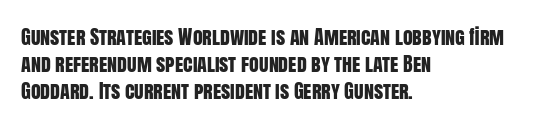
One-word summary of the alignment: left. The words here are not underlined. The passage shown stacks its lines at a standard gap. These lines were composed using upright roman letters.
